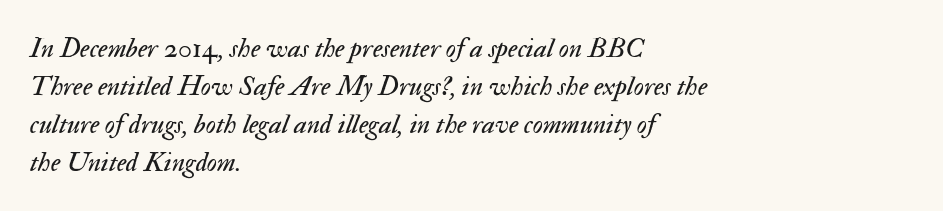
Q: Is the text bold? A: No.
Q: Is the text italic (slanted)? A: Yes, it leans right by about 17 degrees.
Q: Is the text underlined? A: No.
Q: How is the paragraph aligned? A: Left-aligned.
Q: Is the spacing between letters normal or unusually wide? A: Normal.
Q: Is the spacing between lines tight, normal or loose? A: Normal.
Q: Width (condensed, normal, or wide)? A: Normal.
Q: Stroke contrast? A: Medium.
Q: x-height? A: Small.
Q: Monospaced? A: No.
